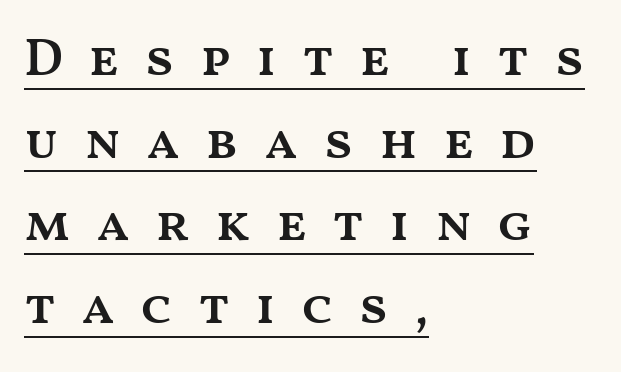
The line-height multiplier appears to be the usual default. What stands out about the letter spacing? Its width — letters are far apart. Compared with a centered layout, this one pins lines to the left instead. Slightly chunky letters — semibold, I'd say, not full bold.
